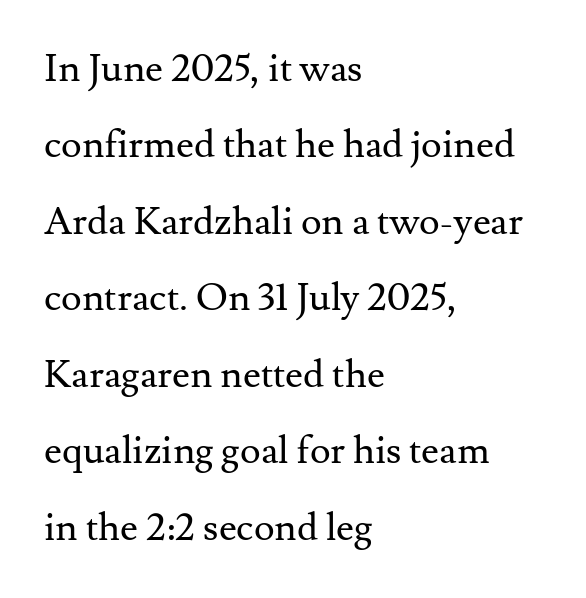
Q: Is the text bold? A: No.
Q: Is the text italic (slanted)? A: No, it is upright.
Q: Is the typeface a serif or a sans-serif typeface? A: Serif.
Q: Is the text underlined? A: No.
Q: How is the paragraph aligned? A: Left-aligned.
Q: Is the spacing between letters normal or unusually wide? A: Normal.
Q: Is the spacing between lines tight, normal or loose? A: Loose.
Q: Width (condensed, normal, or wide)? A: Normal.
Q: Stroke contrast? A: Medium.
Q: x-height? A: Small.
Q: Monospaced? A: No.
